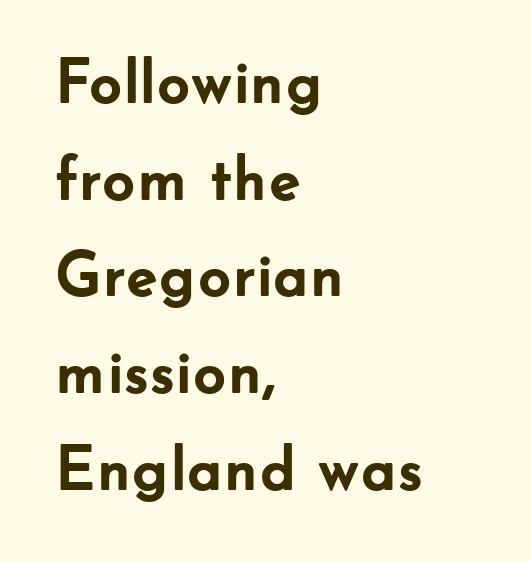
The image shows 64 px semibold sans-serif type, upright; set left-aligned, normal line spacing (1.51x), normal letter spacing, not underlined; low stroke contrast and a small x-height.
